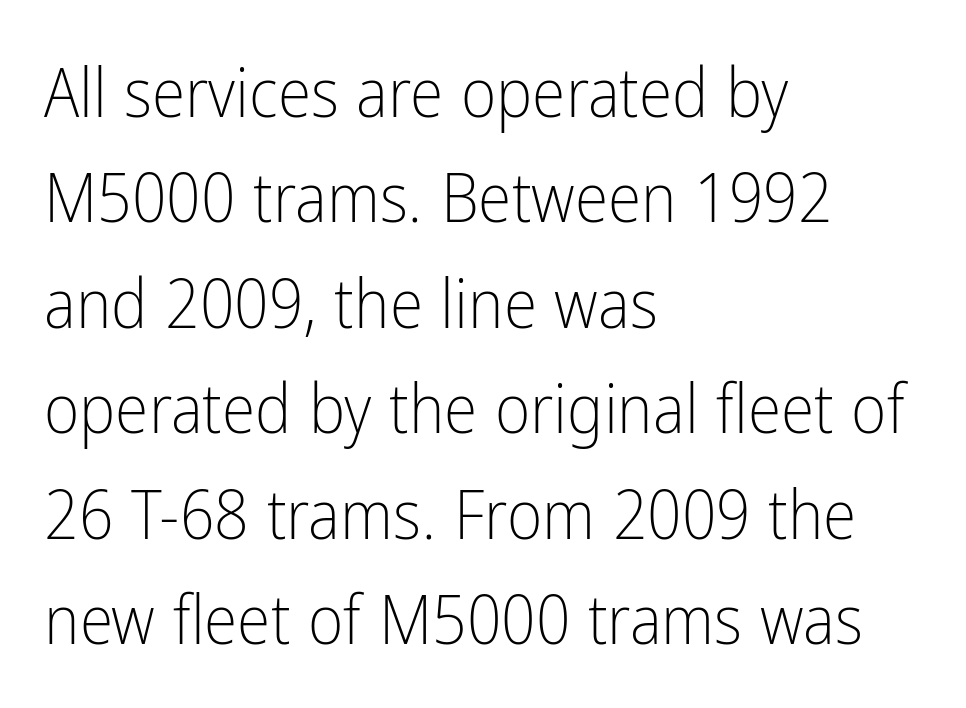
Q: Is the text bold? A: No.
Q: Is the text italic (slanted)? A: No, it is upright.
Q: Is the typeface a serif or a sans-serif typeface? A: Sans-serif.
Q: Is the text underlined? A: No.
Q: How is the paragraph aligned? A: Left-aligned.
Q: Is the spacing between letters normal or unusually wide? A: Normal.
Q: Is the spacing between lines tight, normal or loose? A: Normal.
Q: Width (condensed, normal, or wide)? A: Condensed.
Q: Stroke contrast? A: Low.
Q: x-height? A: Medium.
Q: Monospaced? A: No.
